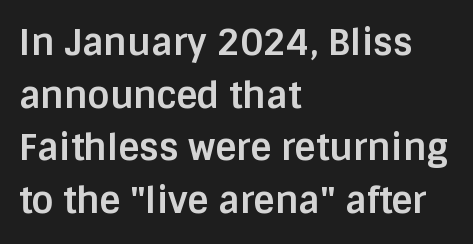
These lines were composed using upright roman letters. Compared with a centered layout, this one pins lines to the left instead. Are there feet on the stems? There aren't — it's a sans. Vertical spacing — default. The rendering uses natural spacing where letterforms have individual widths.
